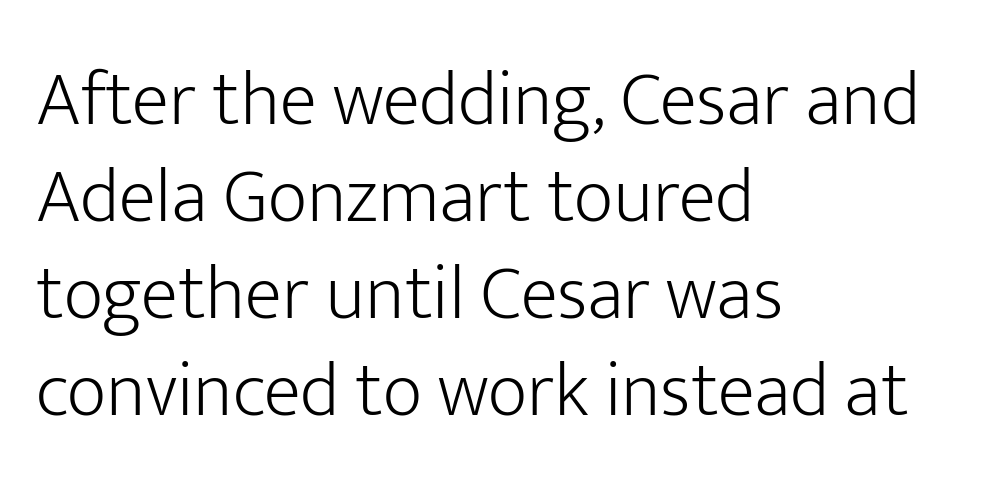
Vertical spacing — default. You could not count columns in this text — the font is proportionally spaced. You can tell it's not italic because the verticals are truly vertical. Descenders are the only things crossing below the line. This reads as an unemphasized weight, regular at the heaviest. Line starts are locked; line ends wander.
